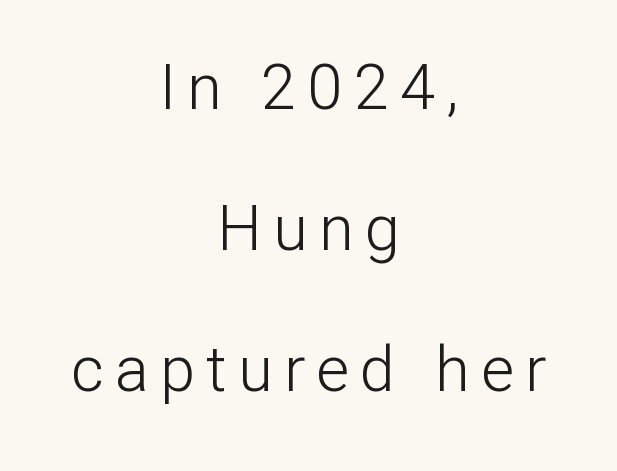
The image shows 63 px light sans-serif type, upright; set centered, loose line spacing (2.24x), not underlined; low stroke contrast and a medium x-height.
